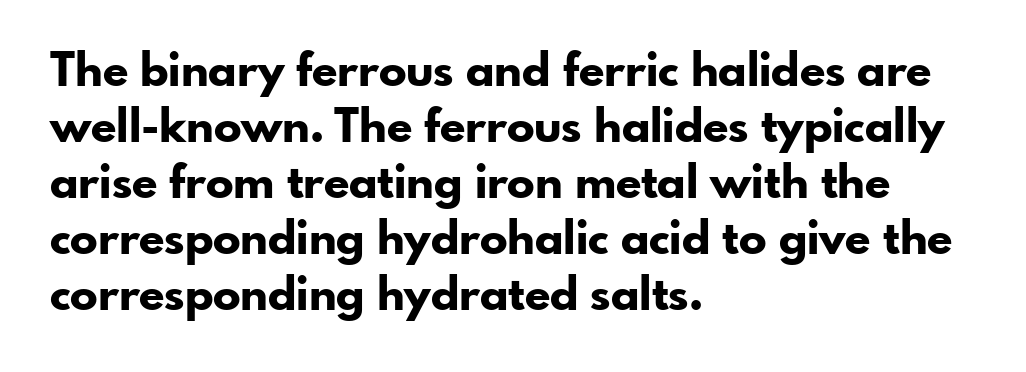
The font family rendered here belongs to the sans-serif group. The rendering keeps characters at their native spacing. The letters are bold, with thick, heavy strokes. Ascenders rise straight up at ninety degrees. You could not count columns in this text — the font is proportionally spaced.
